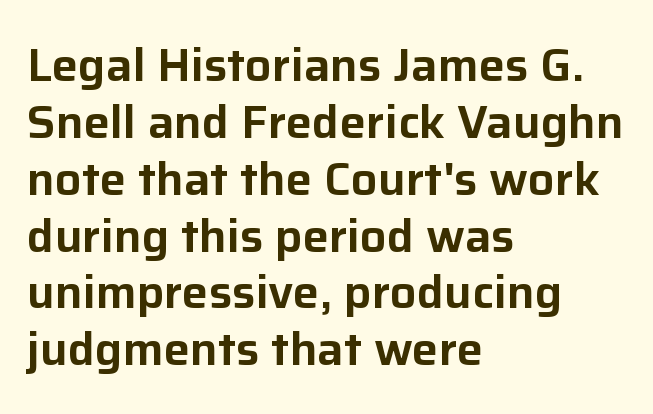
Type without underlining. Tracking value appears to be zero — textbook default spacing. The face used here is proportionally spaced, like ordinary book or web type. This sample uses an upright cut, with every glyph sitting square on the baseline.
